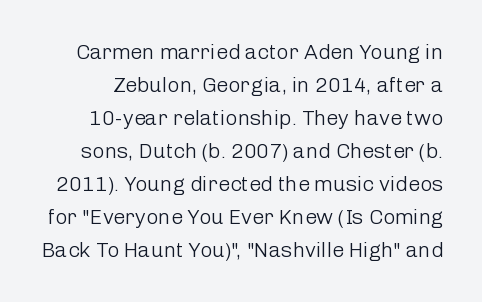
Q: Is the text bold? A: No.
Q: Is the text italic (slanted)? A: No, it is upright.
Q: Is the text underlined? A: No.
Q: Is the spacing between letters normal or unusually wide? A: Normal.
Q: Is the spacing between lines tight, normal or loose? A: Normal.
